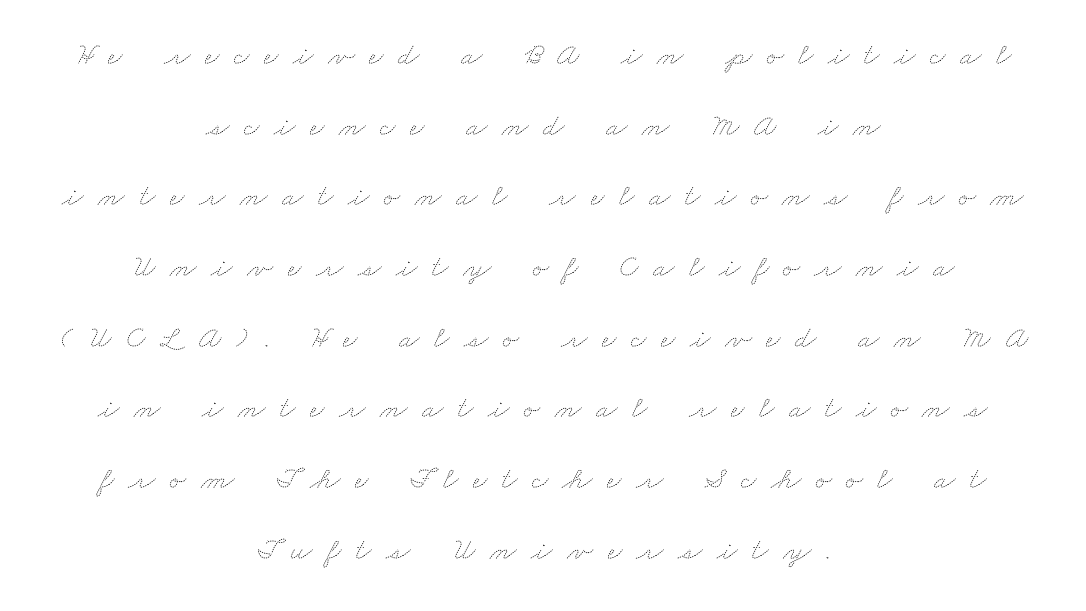
Q: Is the text bold? A: No.
Q: Is the text underlined? A: No.
Q: How is the paragraph aligned? A: Centered.
Q: Is the spacing between letters normal or unusually wide? A: Unusually wide.
Q: Is the spacing between lines tight, normal or loose? A: Loose.
Q: Width (condensed, normal, or wide)? A: Wide.
Q: Stroke contrast? A: Medium.
Q: x-height? A: Small.
Q: Monospaced? A: No.
